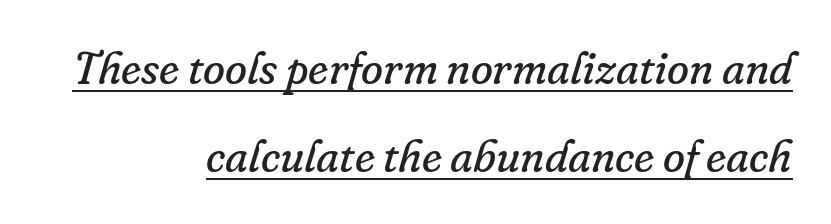
The rendering keeps characters at their native spacing. The rendering uses a large line-height, opening up the rows. Notice how the stems are inclined rather than vertical — that's the hallmark of italics. The rendering uses natural spacing where letterforms have individual widths. This rendering employs a face with finishing strokes, i.e., a serif.
